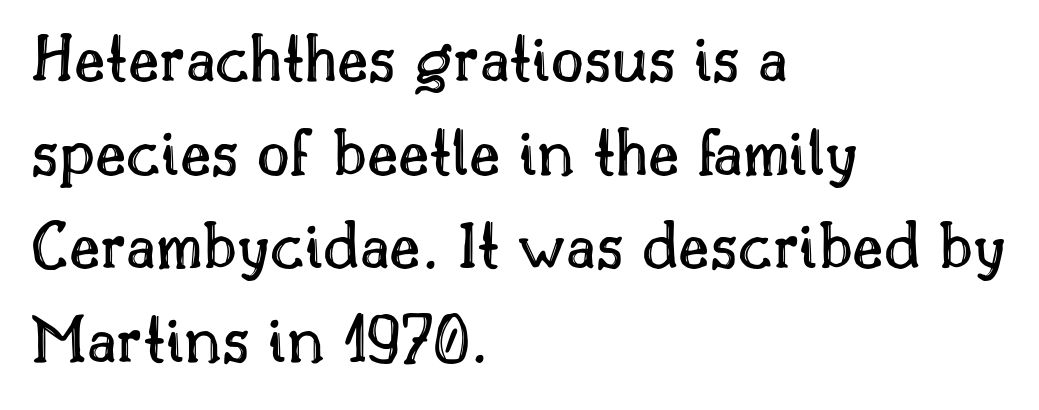
{"italic": "no", "width": "normal", "x_height": "small", "monospaced": "no", "underline": "no", "align": "left", "line_spacing": "normal", "line_spacing_ratio": 1.32, "letter_spacing": "normal", "letter_spacing_em": 0.0, "glyph_px": 71}
